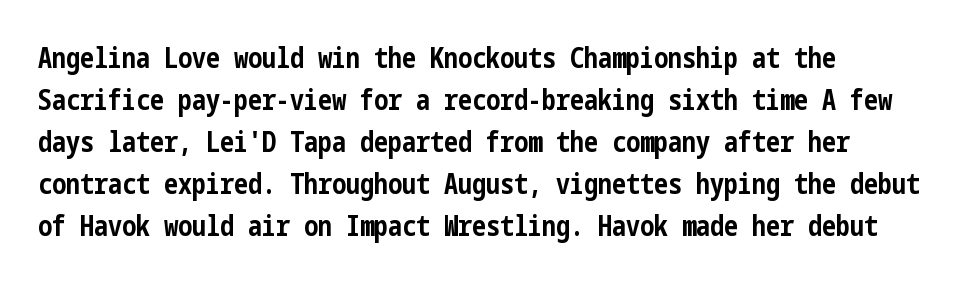
Q: Is the text bold? A: Yes.
Q: Is the text italic (slanted)? A: No, it is upright.
Q: Is the typeface a serif or a sans-serif typeface? A: Sans-serif.
Q: Is the text underlined? A: No.
Q: How is the paragraph aligned? A: Left-aligned.
Q: Is the spacing between letters normal or unusually wide? A: Normal.
Q: Is the spacing between lines tight, normal or loose? A: Normal.
Q: Width (condensed, normal, or wide)? A: Condensed.
Q: Stroke contrast? A: Low.
Q: x-height? A: Medium.
